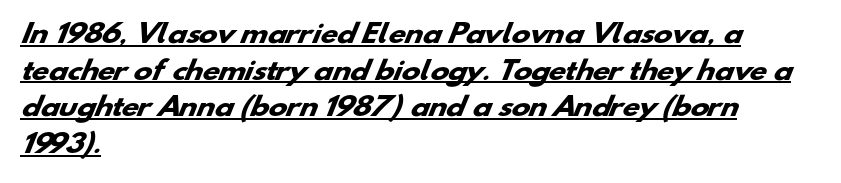
{"bold": "yes", "underline": "yes", "align": "left", "line_spacing": "normal", "line_spacing_ratio": 1.47, "letter_spacing": "normal", "letter_spacing_em": 0.0, "glyph_px": 25}
